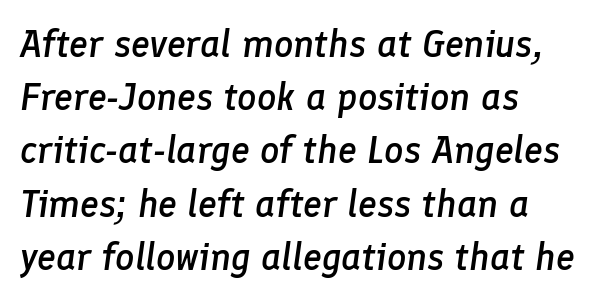
Q: Is the text bold? A: Semi-bold.
Q: Is the text italic (slanted)? A: Yes, it leans right by about 8 degrees.
Q: Is the text underlined? A: No.
Q: How is the paragraph aligned? A: Left-aligned.
Q: Is the spacing between letters normal or unusually wide? A: Normal.
Q: Is the spacing between lines tight, normal or loose? A: Normal.
Q: Width (condensed, normal, or wide)? A: Normal.
Q: Stroke contrast? A: Low.
Q: x-height? A: Medium.
Q: Monospaced? A: No.
